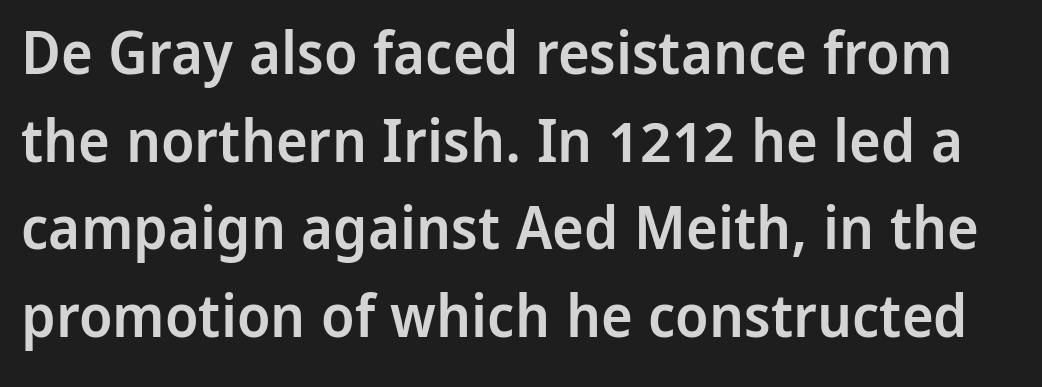
The image shows 60 px semibold sans-serif type, upright; set normal line spacing (1.46x), normal letter spacing, not underlined; low stroke contrast and a medium x-height.
